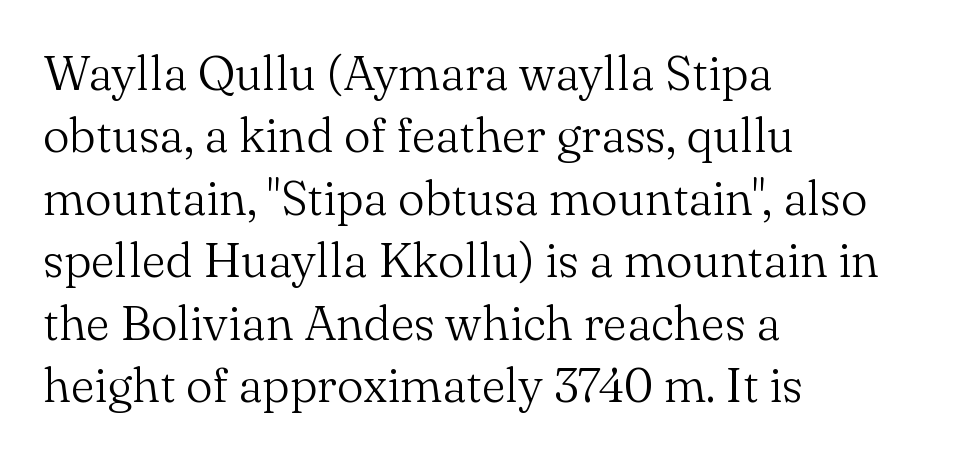
{"serif": "yes", "italic": "no", "bold": "no", "weight": "light", "width": "normal", "stroke_contrast": "medium", "x_height": "small", "monospaced": "no", "underline": "no", "align": "left", "line_spacing": "normal", "line_spacing_ratio": 1.3, "letter_spacing": "normal", "letter_spacing_em": 0.0, "glyph_px": 48}
